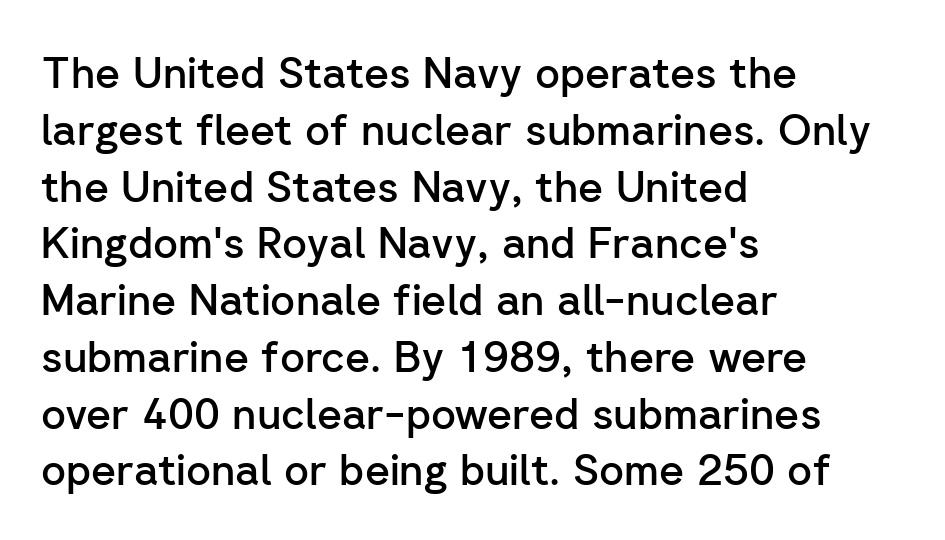
The image shows 43 px semibold sans-serif type, upright; set left-aligned, normal line spacing (1.32x), normal letter spacing, not underlined; low stroke contrast and a medium x-height.
